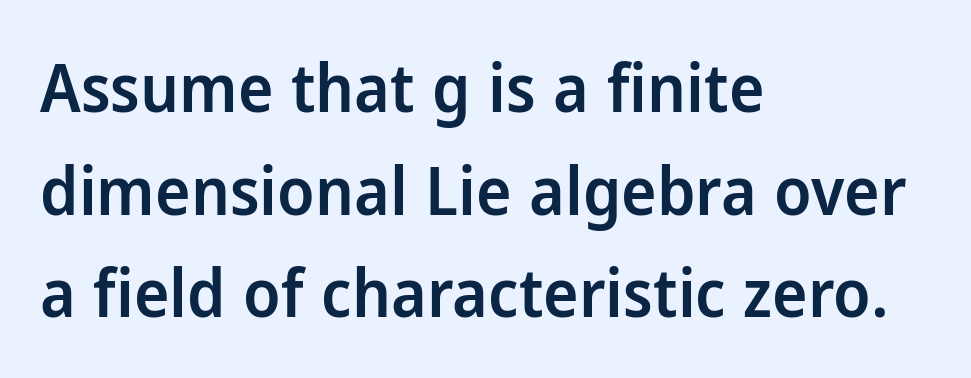
The image shows 67 px semibold sans-serif type, upright; set left-aligned, normal line spacing (1.53x), normal letter spacing, not underlined; low stroke contrast and a medium x-height.
